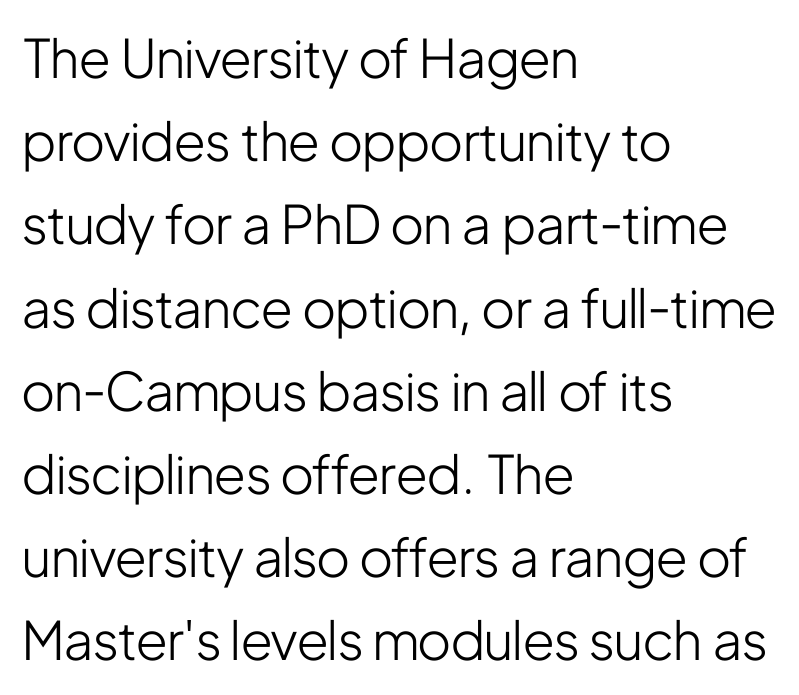
Q: Is the text bold? A: No.
Q: Is the text italic (slanted)? A: No, it is upright.
Q: Is the typeface a serif or a sans-serif typeface? A: Sans-serif.
Q: Is the text underlined? A: No.
Q: How is the paragraph aligned? A: Left-aligned.
Q: Is the spacing between letters normal or unusually wide? A: Normal.
Q: Is the spacing between lines tight, normal or loose? A: Normal.
Q: Width (condensed, normal, or wide)? A: Condensed.
Q: Stroke contrast? A: Low.
Q: x-height? A: Medium.
Q: Monospaced? A: No.
